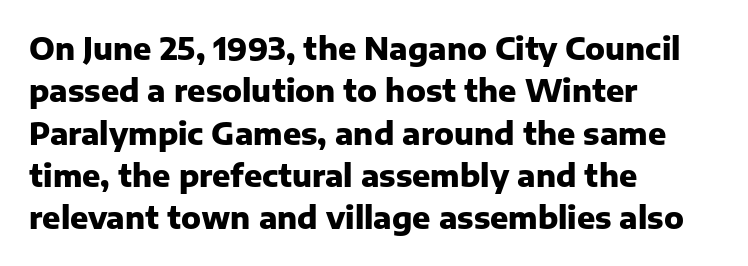
The image shows 30 px heavy sans-serif type, upright; set left-aligned, normal line spacing (1.41x), normal letter spacing, not underlined; low stroke contrast and a medium x-height.
